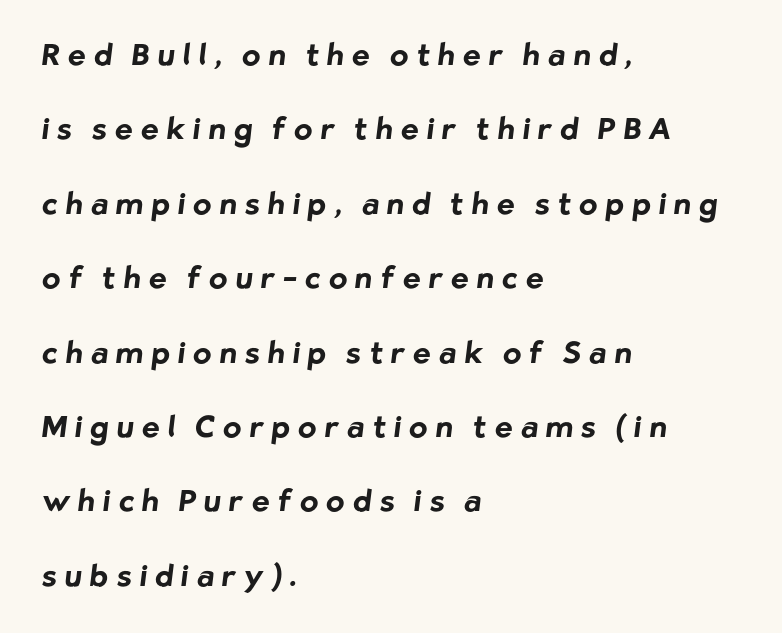
Q: Is the text bold? A: Yes.
Q: Is the typeface a serif or a sans-serif typeface? A: Sans-serif.
Q: Is the text underlined? A: No.
Q: How is the paragraph aligned? A: Left-aligned.
Q: Is the spacing between letters normal or unusually wide? A: Unusually wide.
Q: Is the spacing between lines tight, normal or loose? A: Loose.
Q: Width (condensed, normal, or wide)? A: Normal.
Q: Stroke contrast? A: Low.
Q: x-height? A: Medium.
Q: Monospaced? A: No.
